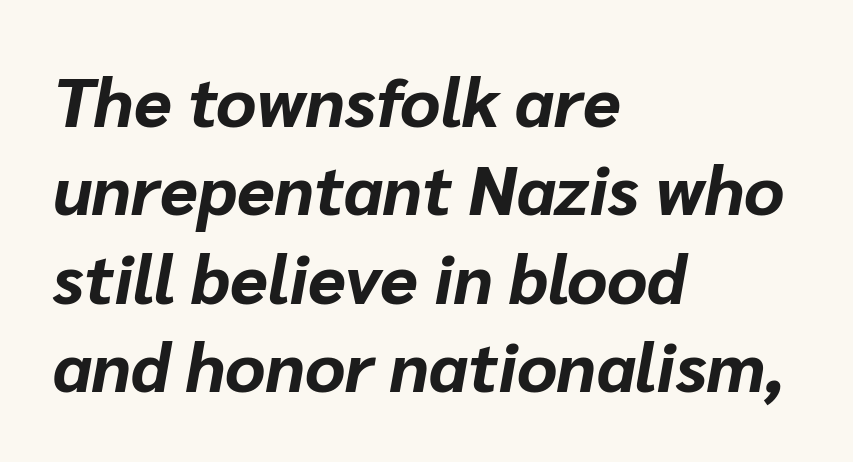
Q: Is the text bold? A: Yes.
Q: Is the text italic (slanted)? A: Yes, it leans right by about 10 degrees.
Q: Is the text underlined? A: No.
Q: How is the paragraph aligned? A: Left-aligned.
Q: Is the spacing between letters normal or unusually wide? A: Normal.
Q: Is the spacing between lines tight, normal or loose? A: Normal.
Q: Width (condensed, normal, or wide)? A: Normal.
Q: Stroke contrast? A: Low.
Q: x-height? A: Medium.
Q: Monospaced? A: No.
